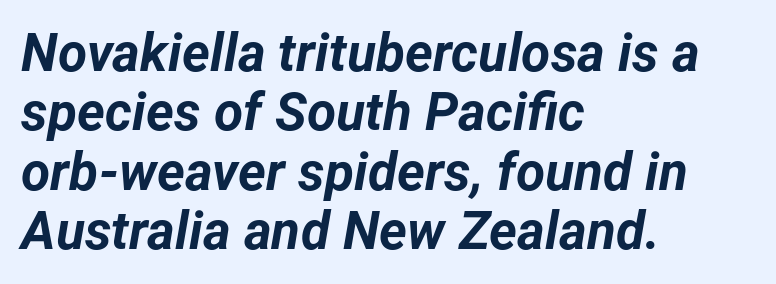
{"italic": "yes", "lean": "right", "slant_degrees": 12, "bold": "yes", "weight": "bold", "width": "normal", "stroke_contrast": "low", "x_height": "medium", "monospaced": "no", "underline": "no", "align": "left", "line_spacing": "tight", "line_spacing_ratio": 1.12, "letter_spacing": "normal", "letter_spacing_em": 0.0, "glyph_px": 53}
